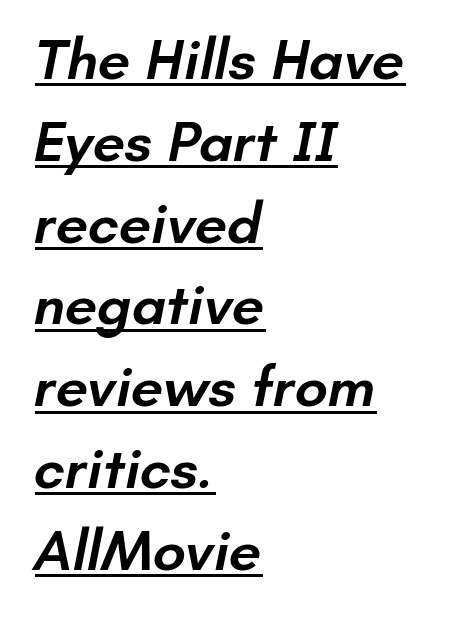
These characters rest on top of a visible drawn line. Nope, no serifs anywhere on these letters. Honestly, the letter spacing is just normal — you wouldn't notice it. Line spacing here is normal. Notice how the passage keeps a crisp vertical edge on the left only. Every letter is mildly thick-stroked: semibold rather than bold.
